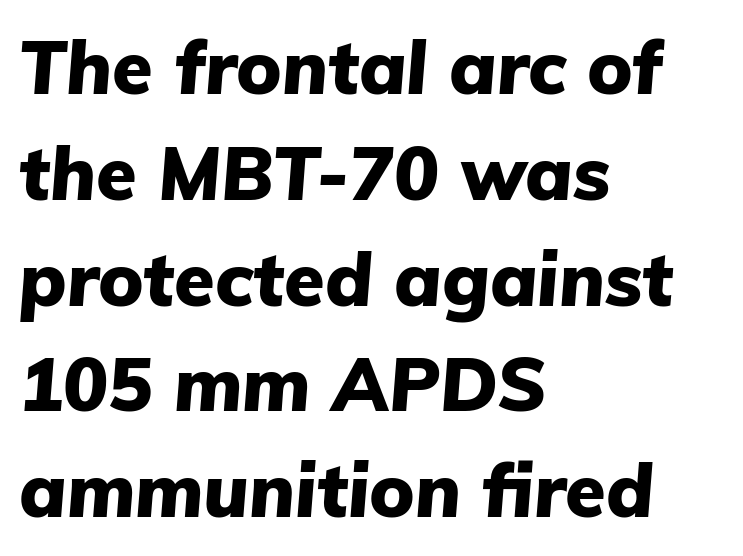
Q: Is the text bold? A: Yes.
Q: Is the text italic (slanted)? A: Yes, it leans right by about 5 degrees.
Q: Is the text underlined? A: No.
Q: How is the paragraph aligned? A: Left-aligned.
Q: Is the spacing between letters normal or unusually wide? A: Normal.
Q: Is the spacing between lines tight, normal or loose? A: Normal.
Q: Width (condensed, normal, or wide)? A: Normal.
Q: Stroke contrast? A: Low.
Q: x-height? A: Medium.
Q: Monospaced? A: No.
